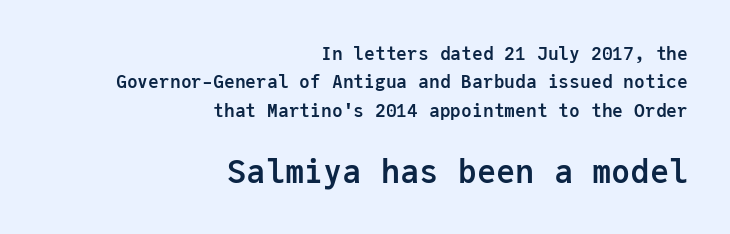
A typesetter would call this zero additional tracking. Look at the stroke-to-counter ratio: heavy, a bold. Think of a typewriter: that constant character pitch is what you see here. Every row of glyphs terminates at an identical x-position on the right. Which of the two is more prominent by size? The second, at the bottom.
